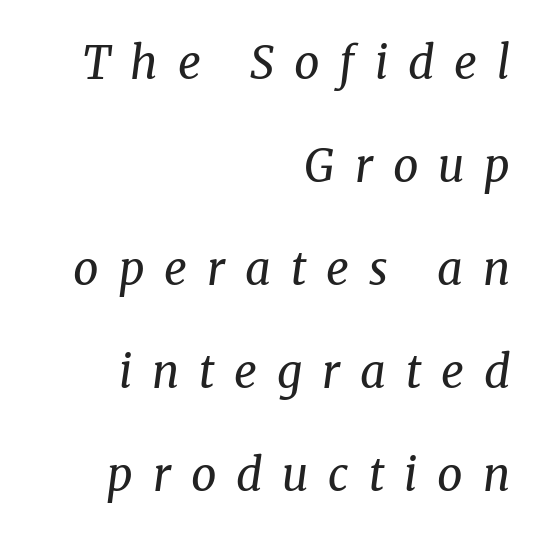
The image shows 45 px regular-weight serif type, italic (leaning right); set right-aligned, loose line spacing (2.29x), unusually wide letter spacing (+0.44 em), not underlined; medium stroke contrast and a medium x-height.
